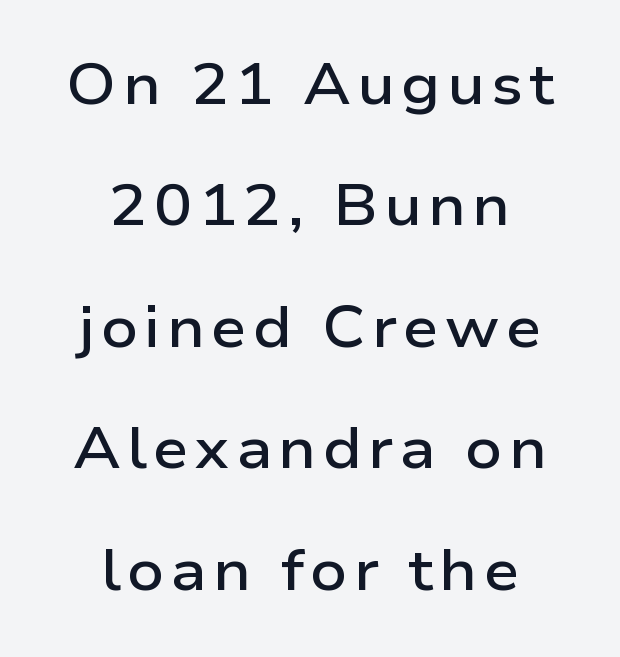
The image shows 57 px semibold, wide sans-serif type, upright; set centered, loose line spacing (2.13x), not underlined; low stroke contrast and a medium x-height.
